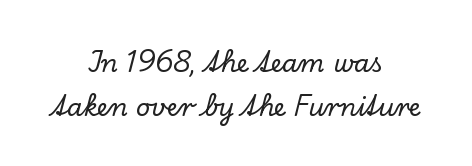
{"underline": "no", "align": "center", "line_spacing_ratio": 1.78, "letter_spacing": "normal", "letter_spacing_em": 0.0, "glyph_px": 25}
